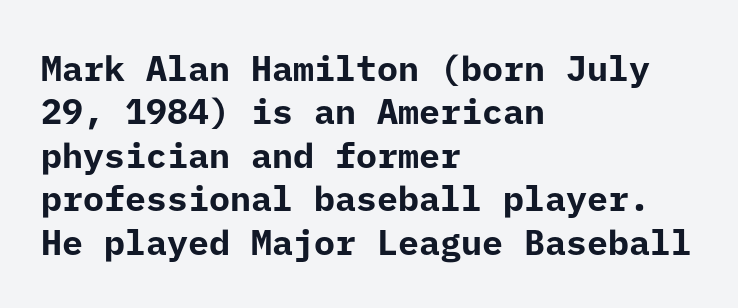
Q: Is the text bold? A: Yes.
Q: Is the text italic (slanted)? A: No, it is upright.
Q: Is the typeface a serif or a sans-serif typeface? A: Sans-serif.
Q: Is the text underlined? A: No.
Q: How is the paragraph aligned? A: Left-aligned.
Q: Is the spacing between letters normal or unusually wide? A: Normal.
Q: Width (condensed, normal, or wide)? A: Normal.
Q: Stroke contrast? A: Low.
Q: x-height? A: Medium.
